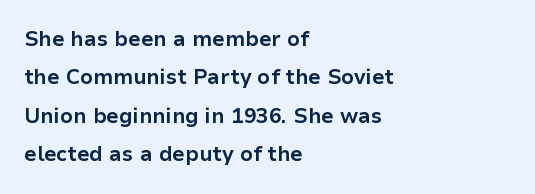
There is no visible air inserted between adjacent glyphs. Notice how the passage keeps a crisp vertical edge on the left only. The letters are bold, with thick, heavy strokes. The letters stand straight up with perfectly vertical stems.
